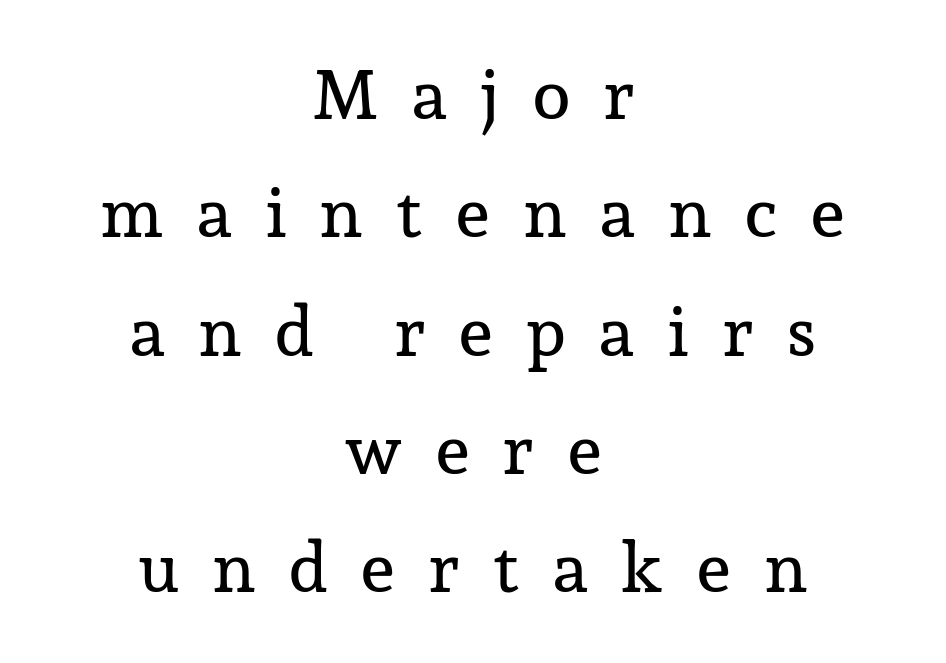
Posture: vertical. This sample has the flowing, uneven cadence of proportional lettering. Interline gaps are of average width in this sample. I'd call this a serif setting — the letters wear small feet. The lines in this sample share a center point and differ in where they start and stop.
